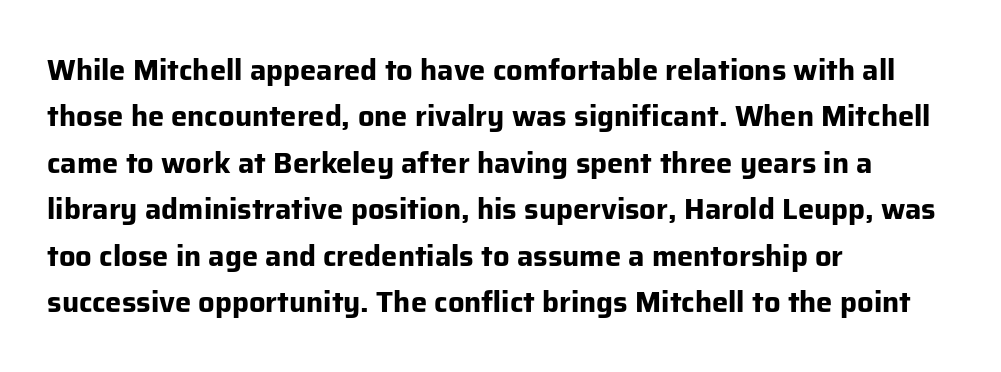
Look at the stroke-to-counter ratio: heavy, a bold. Descenders are the only things crossing below the line. Spacing verdict: proportional, widths tailored to each character. Students, note that the glyphs here touch the page at normal intervals.
